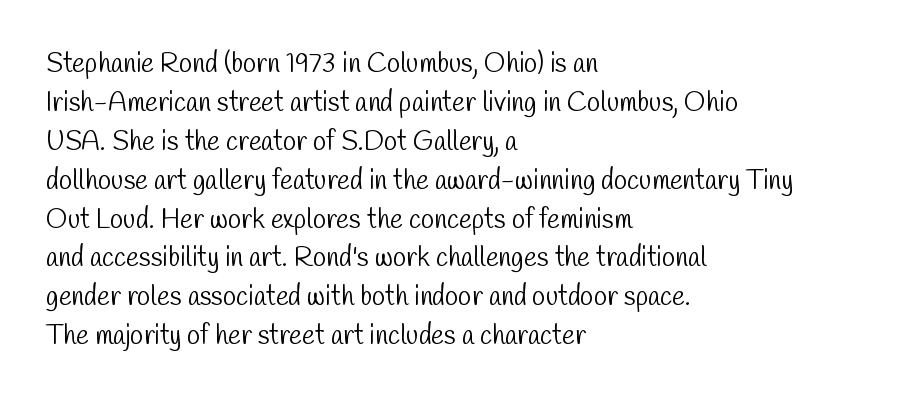
The image shows 27 px text type; set left-aligned, normal line spacing (1.44x), normal letter spacing, not underlined.
